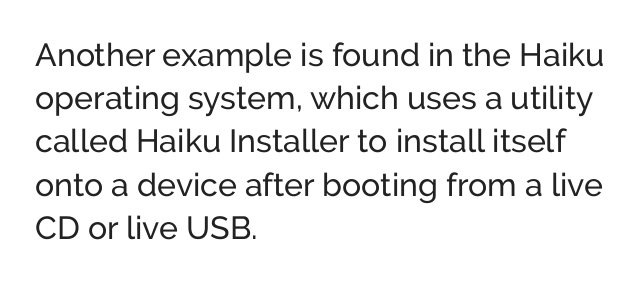
{"serif": "no", "italic": "no", "bold": "no", "weight": "regular", "width": "normal", "stroke_contrast": "low", "x_height": "medium", "monospaced": "no", "underline": "no", "align": "left", "line_spacing": "normal", "line_spacing_ratio": 1.35, "letter_spacing": "normal", "letter_spacing_em": 0.0, "glyph_px": 32}
